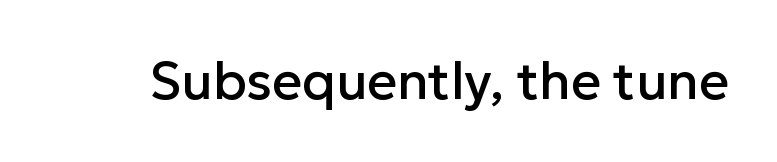
{"serif": "no", "italic": "no", "width": "normal", "stroke_contrast": "low", "x_height": "medium", "monospaced": "no", "underline": "no", "letter_spacing": "normal", "letter_spacing_em": 0.0, "glyph_px": 52}
